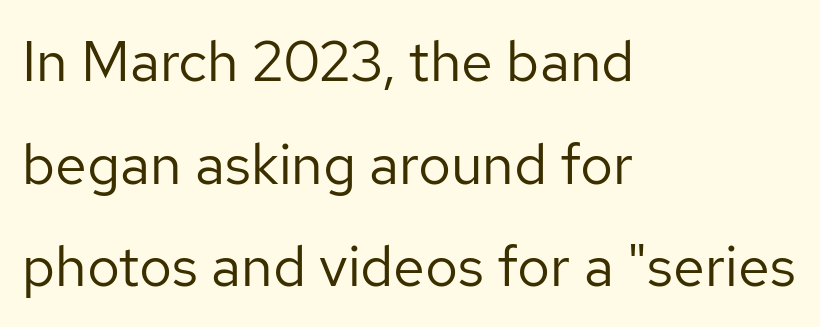
Q: Is the text bold? A: No.
Q: Is the text italic (slanted)? A: No, it is upright.
Q: Is the typeface a serif or a sans-serif typeface? A: Sans-serif.
Q: Is the text underlined? A: No.
Q: How is the paragraph aligned? A: Left-aligned.
Q: Is the spacing between letters normal or unusually wide? A: Normal.
Q: Width (condensed, normal, or wide)? A: Normal.
Q: Stroke contrast? A: Low.
Q: x-height? A: Medium.
Q: Monospaced? A: No.
